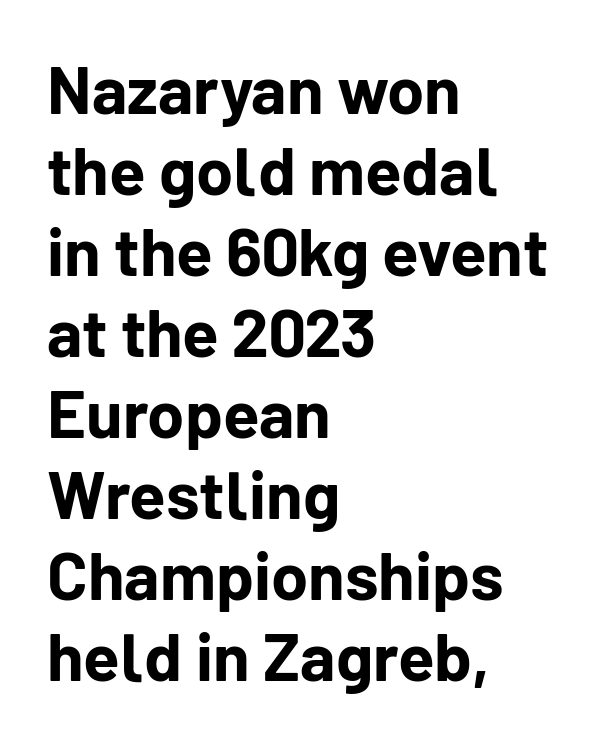
The image shows 67 px bold sans-serif type, upright; set left-aligned, line spacing 1.21x, normal letter spacing, not underlined; low stroke contrast and a medium x-height.
